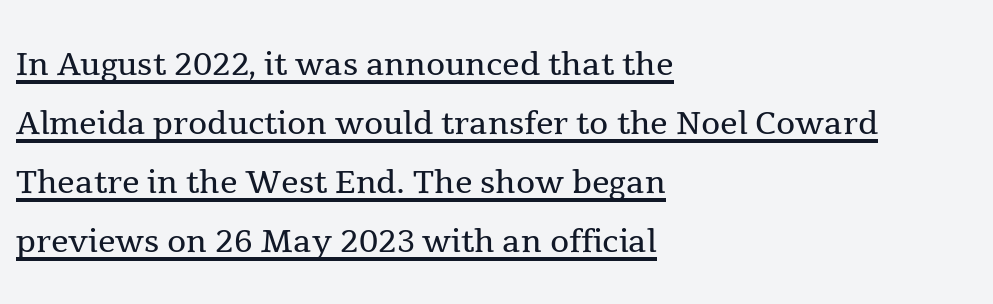
Q: Is the text bold? A: No.
Q: Is the text italic (slanted)? A: No, it is upright.
Q: Is the typeface a serif or a sans-serif typeface? A: Serif.
Q: Is the text underlined? A: Yes.
Q: How is the paragraph aligned? A: Left-aligned.
Q: Is the spacing between letters normal or unusually wide? A: Normal.
Q: Is the spacing between lines tight, normal or loose? A: Normal.
Q: Width (condensed, normal, or wide)? A: Normal.
Q: x-height? A: Medium.
Q: Monospaced? A: No.
